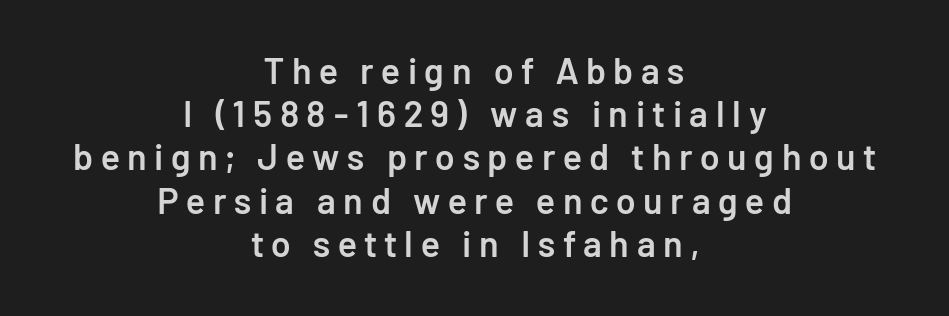
{"serif": "no", "italic": "no", "bold": "semi", "weight": "semibold", "width": "normal", "stroke_contrast": "low", "x_height": "medium", "monospaced": "no", "underline": "no", "align": "center", "line_spacing_ratio": 1.2, "letter_spacing": "wide", "letter_spacing_em": 0.21, "glyph_px": 36}
